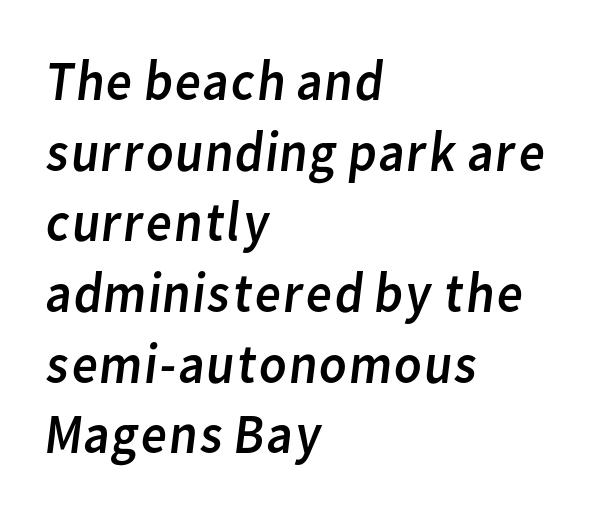
The image shows 57 px regular-weight sans-serif type; set left-aligned, line spacing 1.24x, normal letter spacing, not underlined; low stroke contrast and a medium x-height.
